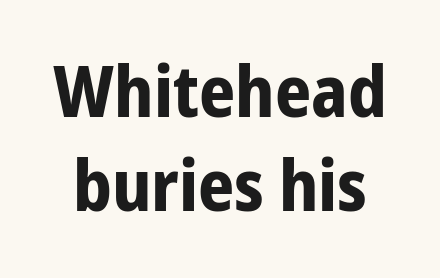
The image shows 71 px bold, condensed sans-serif type, upright; set normal line spacing (1.33x), normal letter spacing, not underlined; low stroke contrast and a medium x-height.
